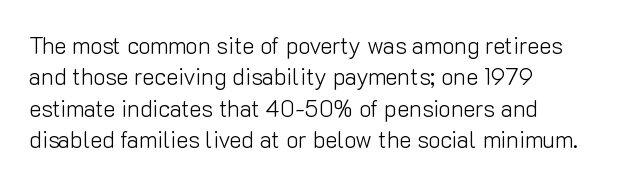
Q: Is the text bold? A: No.
Q: Is the text italic (slanted)? A: No, it is upright.
Q: Is the text underlined? A: No.
Q: How is the paragraph aligned? A: Left-aligned.
Q: Is the spacing between letters normal or unusually wide? A: Normal.
Q: Is the spacing between lines tight, normal or loose? A: Normal.
